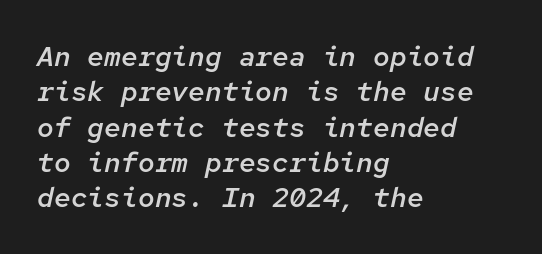
Left-aligned paragraph, ragged on the right. Emphasis by weight is partial: semibold. Looking at the ascenders, they clearly lean. These lines are rendered in a fixed-pitch font.
